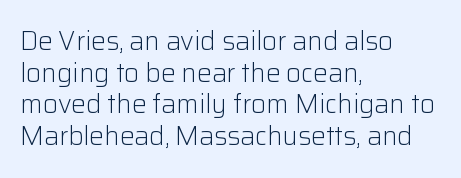
{"italic": "no", "bold": "no", "underline": "no", "align": "left", "line_spacing_ratio": 1.22, "letter_spacing": "normal", "letter_spacing_em": 0.0, "glyph_px": 26}
